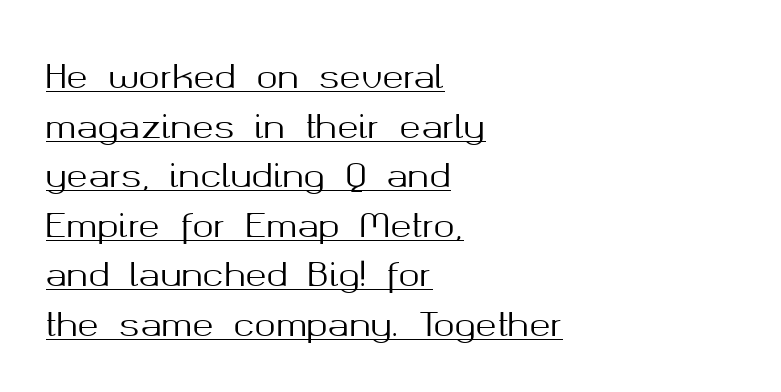
Note: no serifs on the glyphs. This sample uses an upright cut, with every glyph sitting square on the baseline. Summary of vertical rhythm: regular, with standard interline spacing. Looks like regular typesetting: each glyph gets only the width it needs. These lines keep a tight, regular rhythm from letter to letter. Descenders here cross a horizontal rule under the line.
